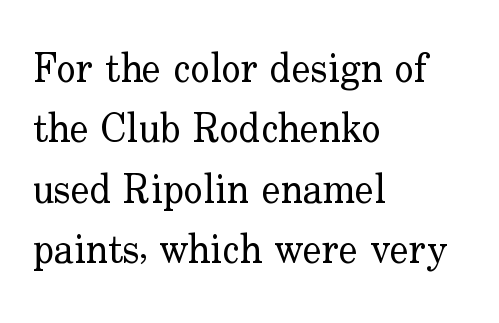
Q: Is the text bold? A: No.
Q: Is the text italic (slanted)? A: No, it is upright.
Q: Is the typeface a serif or a sans-serif typeface? A: Serif.
Q: Is the text underlined? A: No.
Q: How is the paragraph aligned? A: Left-aligned.
Q: Is the spacing between letters normal or unusually wide? A: Normal.
Q: Is the spacing between lines tight, normal or loose? A: Normal.
Q: Width (condensed, normal, or wide)? A: Normal.
Q: Stroke contrast? A: Low.
Q: x-height? A: Small.
Q: Monospaced? A: No.
